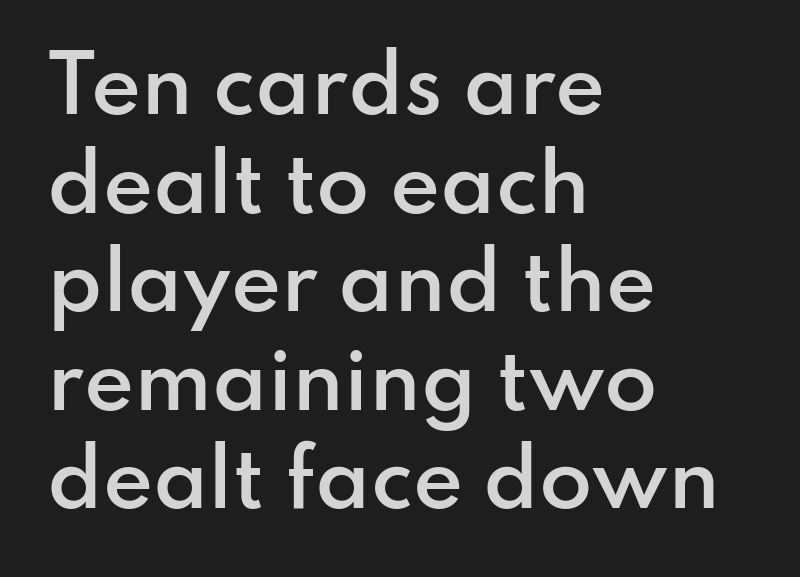
Q: Is the text bold? A: Semi-bold.
Q: Is the text italic (slanted)? A: No, it is upright.
Q: Is the typeface a serif or a sans-serif typeface? A: Sans-serif.
Q: Is the text underlined? A: No.
Q: How is the paragraph aligned? A: Left-aligned.
Q: Is the spacing between letters normal or unusually wide? A: Normal.
Q: Is the spacing between lines tight, normal or loose? A: Normal.
Q: Width (condensed, normal, or wide)? A: Normal.
Q: Stroke contrast? A: Low.
Q: x-height? A: Small.
Q: Monospaced? A: No.
